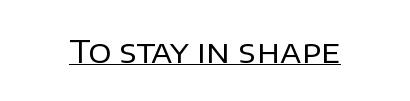
The image shows 32 px regular-weight sans-serif type, upright; set normal letter spacing, underlined; low stroke contrast and a large x-height.
